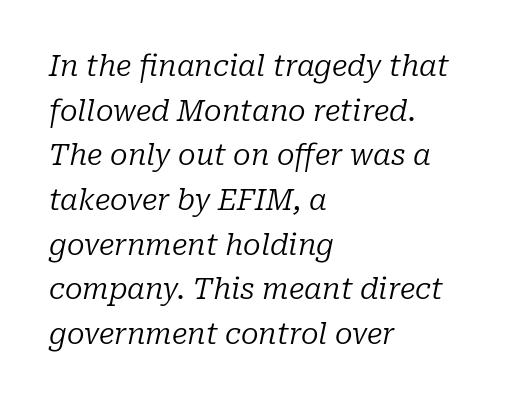
Q: Is the text bold? A: No.
Q: Is the text italic (slanted)? A: Yes, it leans right by about 10 degrees.
Q: Is the typeface a serif or a sans-serif typeface? A: Serif.
Q: Is the text underlined? A: No.
Q: How is the paragraph aligned? A: Left-aligned.
Q: Is the spacing between letters normal or unusually wide? A: Normal.
Q: Is the spacing between lines tight, normal or loose? A: Normal.
Q: Width (condensed, normal, or wide)? A: Normal.
Q: Stroke contrast? A: Low.
Q: x-height? A: Medium.
Q: Monospaced? A: No.
